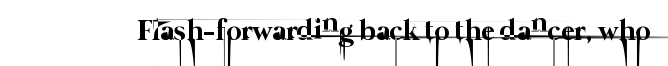
The cut favours lightness, reaching ordinary text weight at its darkest. The rendering keeps characters at their native spacing. The space directly below the letters is spotless. Here the designer chose a conventional face with non-uniform glyph widths.
